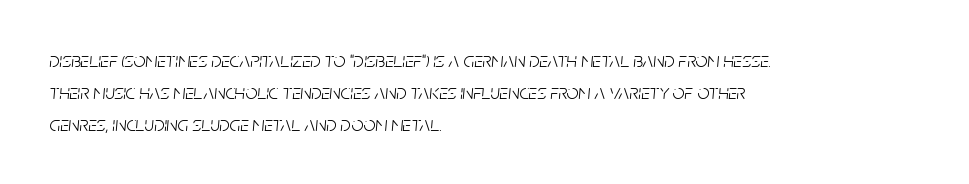
{"italic": "yes", "lean": "right", "slant_degrees": 5, "bold": "no", "underline": "no", "align": "left", "line_spacing": "normal", "line_spacing_ratio": 1.52, "letter_spacing": "normal", "letter_spacing_em": 0.0, "glyph_px": 21}
